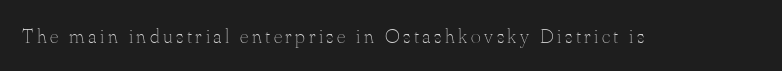
Nope, not italic — everything's standing straight. Weight: regular or lighter. This rendering features lettering with no underline.
